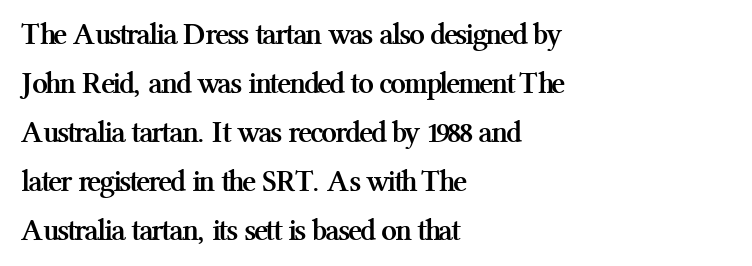
Stroke terminals: seriffed. The lines sit at an ordinary, default distance from one another. As a designer I'd log this as weight 700, bold. Short note: letters normally spaced.
